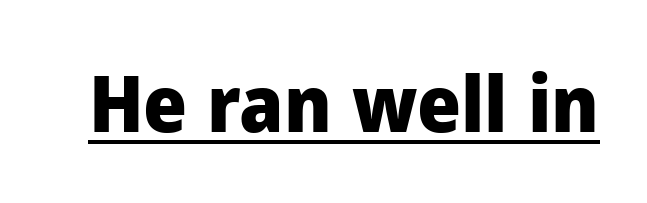
{"serif": "no", "italic": "no", "bold": "yes", "weight": "heavy", "width": "normal", "stroke_contrast": "low", "x_height": "medium", "monospaced": "no", "underline": "yes", "letter_spacing": "normal", "letter_spacing_em": 0.0, "glyph_px": 78}
